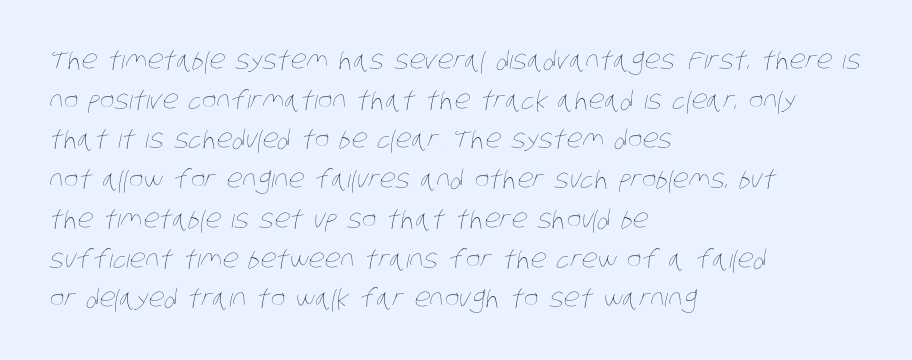
{"bold": "no", "underline": "no", "align": "left", "line_spacing": "normal", "line_spacing_ratio": 1.59, "letter_spacing": "normal", "letter_spacing_em": 0.0, "glyph_px": 25}
